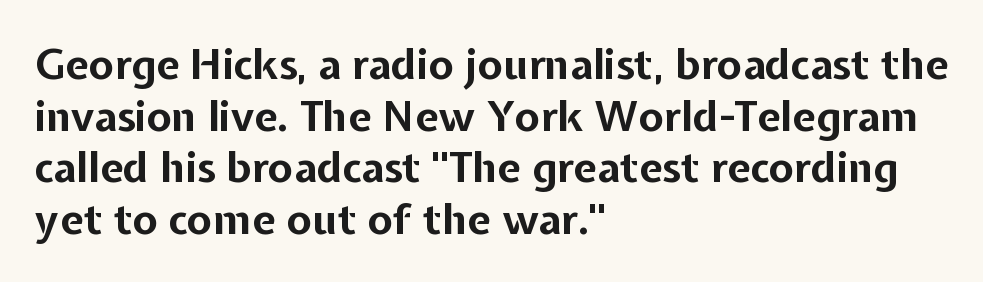
Q: Is the text bold? A: Yes.
Q: Is the text italic (slanted)? A: No, it is upright.
Q: Is the typeface a serif or a sans-serif typeface? A: Sans-serif.
Q: Is the text underlined? A: No.
Q: How is the paragraph aligned? A: Left-aligned.
Q: Is the spacing between letters normal or unusually wide? A: Normal.
Q: Width (condensed, normal, or wide)? A: Normal.
Q: Stroke contrast? A: Low.
Q: x-height? A: Medium.
Q: Monospaced? A: No.
